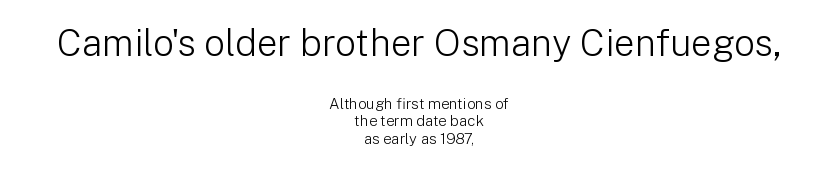
Notice how the stems are strictly vertical — no italics here. Serif or sans? Sans — the stroke terminals are bare. Each line is balanced around a shared central axis. The foot of each line stays bare and open.
